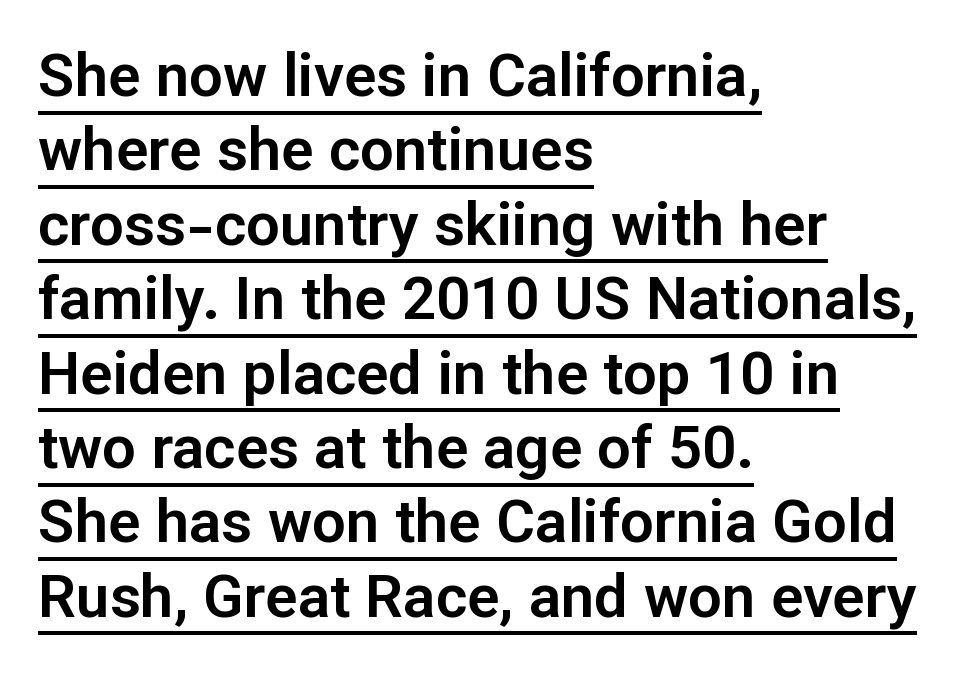
Q: Is the text italic (slanted)? A: No, it is upright.
Q: Is the typeface a serif or a sans-serif typeface? A: Sans-serif.
Q: Is the text underlined? A: Yes.
Q: How is the paragraph aligned? A: Left-aligned.
Q: Is the spacing between letters normal or unusually wide? A: Normal.
Q: Width (condensed, normal, or wide)? A: Normal.
Q: Stroke contrast? A: Low.
Q: x-height? A: Medium.
Q: Monospaced? A: No.
